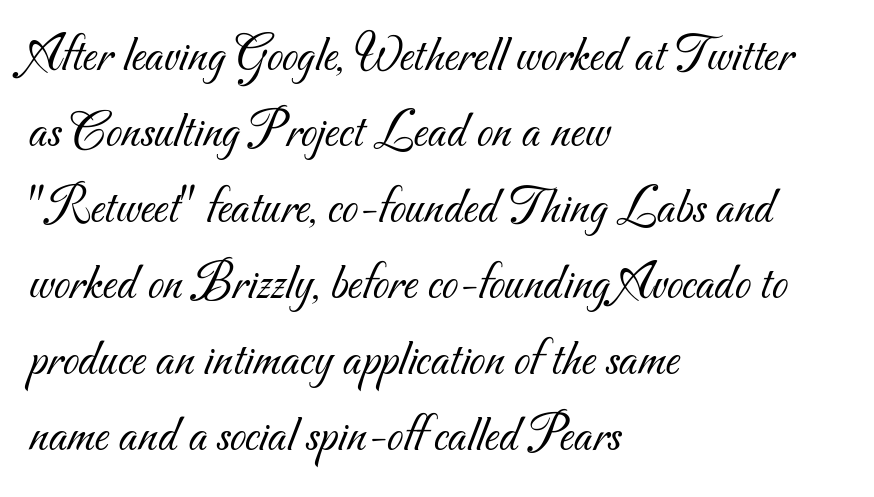
Is this a fixed-width face? No — the glyphs have proportional, varying widths. The setting favours the left margin, as ordinary paragraphs usually do. Compared with typical paragraphs, the rows here are spaced about the same. Inter-character spacing is left at the font's built-in metrics.
